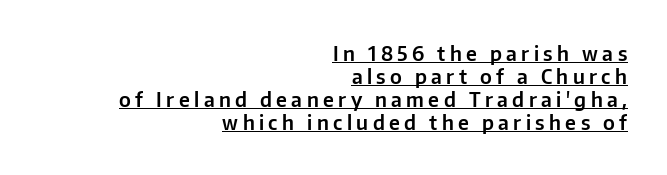
Q: Is the text italic (slanted)? A: No, it is upright.
Q: Is the text underlined? A: Yes.
Q: How is the paragraph aligned? A: Right-aligned.
Q: Is the spacing between letters normal or unusually wide? A: Unusually wide.
Q: Is the spacing between lines tight, normal or loose? A: Tight.
